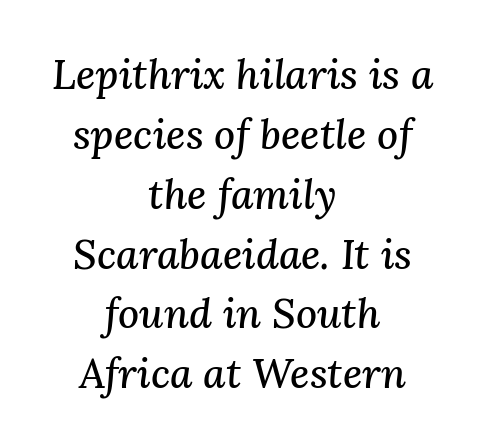
The image shows 41 px serif type, italic (leaning right); set centered, normal line spacing (1.46x), normal letter spacing, not underlined; medium stroke contrast and a medium x-height.
